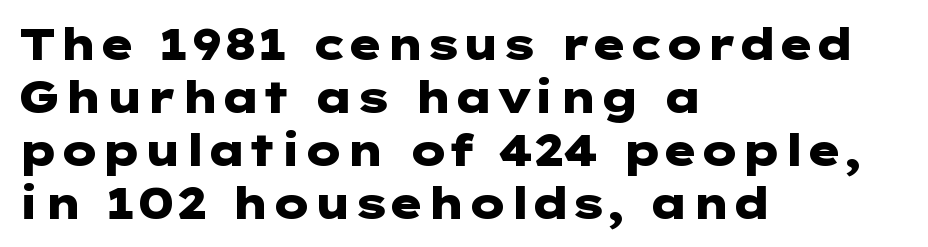
The foot of each line stays bare and open. Characters remain perfectly vertical along every line. The line texture is even and compact thanks to regular tracking. Caption: multi-line text, flush left, ragged right. Does the type have serifs? No, each stem ends abruptly.
